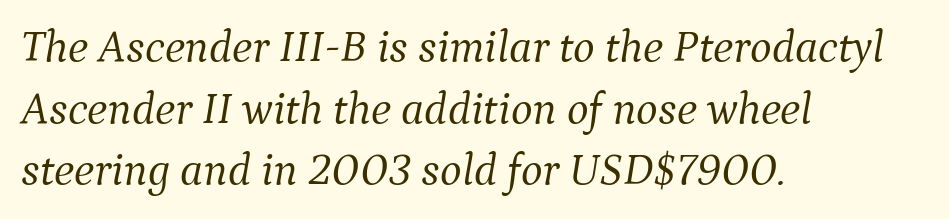
Q: Is the text bold? A: No.
Q: Is the text italic (slanted)? A: Yes, it leans right by about 9 degrees.
Q: Is the typeface a serif or a sans-serif typeface? A: Serif.
Q: Is the text underlined? A: No.
Q: How is the paragraph aligned? A: Left-aligned.
Q: Is the spacing between letters normal or unusually wide? A: Normal.
Q: Is the spacing between lines tight, normal or loose? A: Normal.
Q: Width (condensed, normal, or wide)? A: Normal.
Q: Stroke contrast? A: Medium.
Q: x-height? A: Medium.
Q: Monospaced? A: No.
